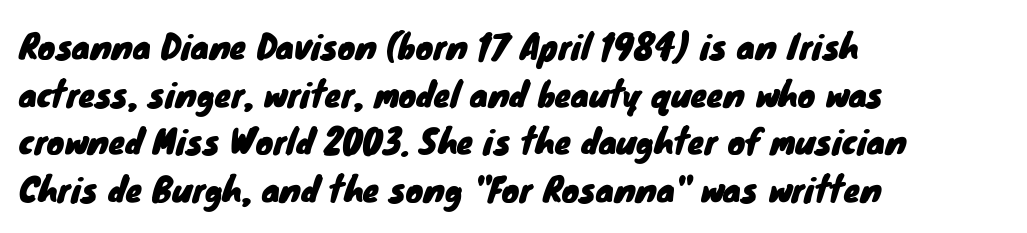
{"serif": "no", "width": "normal", "stroke_contrast": "low", "x_height": "small", "monospaced": "no", "underline": "no", "align": "left", "line_spacing": "normal", "line_spacing_ratio": 1.44, "letter_spacing": "normal", "letter_spacing_em": 0.0, "glyph_px": 33}
